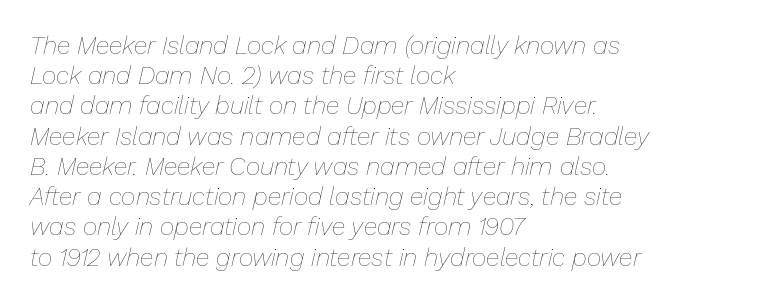
{"italic": "yes", "lean": "right", "slant_degrees": 13, "bold": "no", "underline": "no", "align": "left", "line_spacing_ratio": 1.21, "letter_spacing": "normal", "letter_spacing_em": 0.0, "glyph_px": 25}
